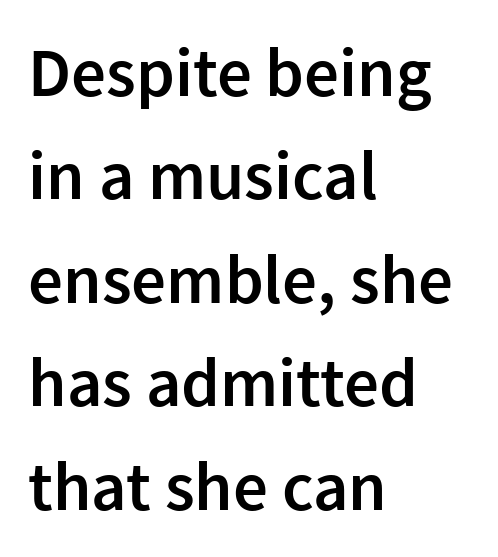
{"serif": "no", "italic": "no", "bold": "semi", "weight": "semibold", "width": "normal", "stroke_contrast": "low", "x_height": "medium", "monospaced": "no", "underline": "no", "align": "left", "line_spacing": "normal", "line_spacing_ratio": 1.5, "letter_spacing": "normal", "letter_spacing_em": 0.0, "glyph_px": 69}
